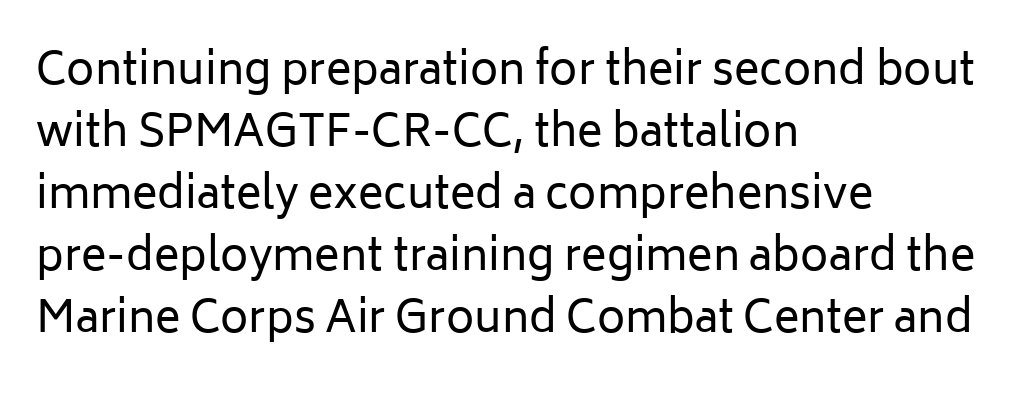
{"serif": "no", "italic": "no", "bold": "no", "weight": "regular", "width": "normal", "stroke_contrast": "low", "x_height": "medium", "monospaced": "no", "underline": "no", "align": "left", "line_spacing": "normal", "line_spacing_ratio": 1.44, "letter_spacing": "normal", "letter_spacing_em": 0.0, "glyph_px": 43}
